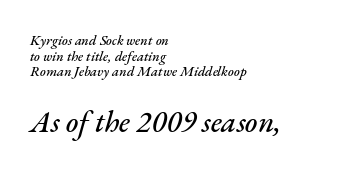
Think of a printed novel: that variable character pitch is what you see here. Lines of text with bare space underneath. Vertically, the passage feels compressed, each row crowding the next. In this sample the second text group is rendered at the bigger scale. These lines are set flush left with a ragged right edge.
